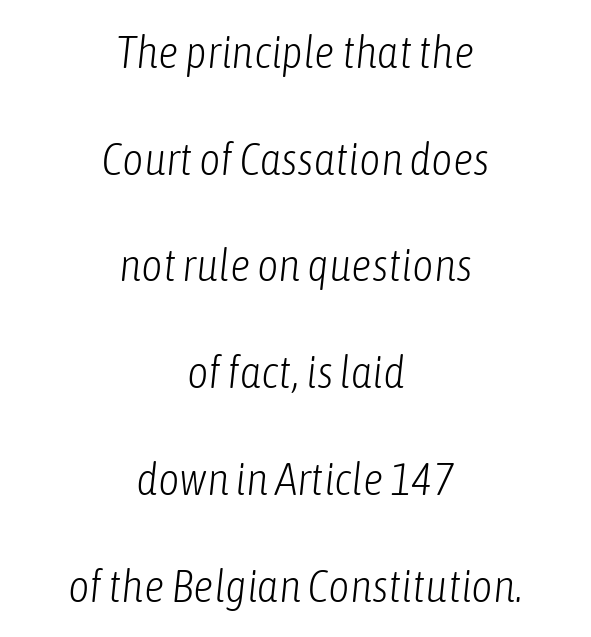
The image shows 46 px light, condensed type, italic (leaning right); set centered, loose line spacing (2.32x), normal letter spacing, not underlined; low stroke contrast and a medium x-height.
